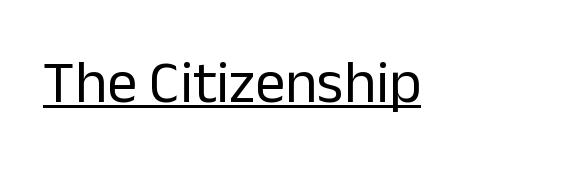
The image shows 60 px regular-weight sans-serif type, upright; set normal letter spacing, underlined; low stroke contrast and a medium x-height.
